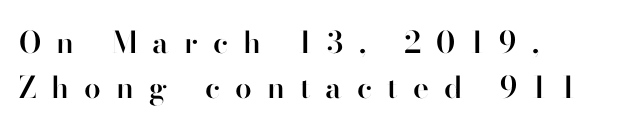
The image shows 30 px semibold sans-serif type, upright; set left-aligned, normal line spacing (1.5x), unusually wide letter spacing (+0.5 em), not underlined; high stroke contrast and a small x-height.
